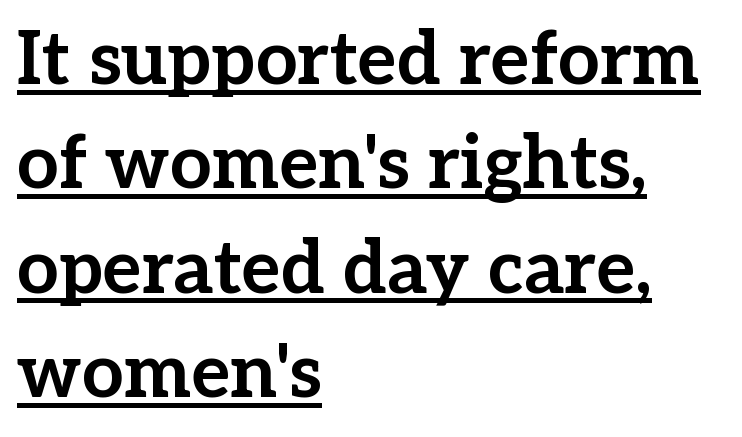
Words appear dense and cohesive because spacing is normal. Varying glyph widths throughout — classic text-font behaviour. Posture: vertical. These characters rest on top of a visible drawn line. Honestly, the row spacing looks completely unremarkable.
